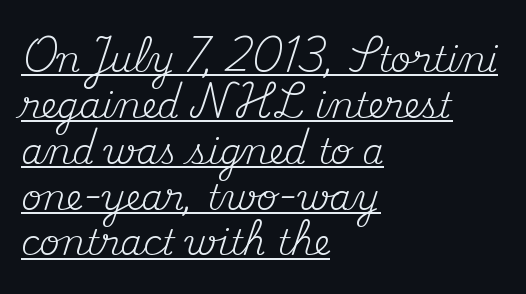
{"serif": "yes", "bold": "no", "weight": "regular", "width": "normal", "stroke_contrast": "medium", "x_height": "small", "monospaced": "no", "underline": "yes", "align": "left", "line_spacing": "normal", "line_spacing_ratio": 1.31, "letter_spacing": "normal", "letter_spacing_em": 0.0, "glyph_px": 35}
